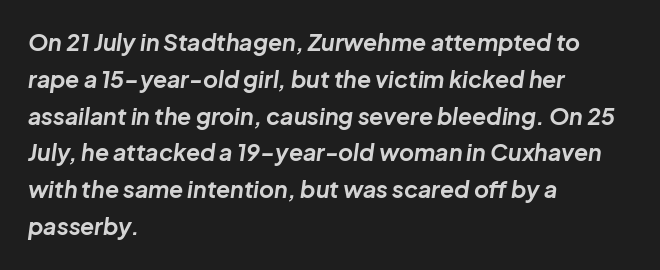
The gap between lines stays unmarked. Students, note that the glyphs here touch the page at normal intervals. The rendering uses a bold face; every stroke is thick and dark. The rendering anchors every line to the left-hand side. Baseline-to-baseline distance is the conventional proportion of letter height. Tall strokes in this sample are angled rather than plumb.
